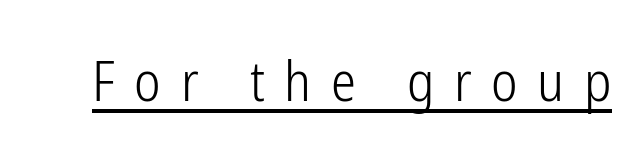
{"serif": "no", "italic": "no", "bold": "no", "weight": "light", "width": "condensed", "stroke_contrast": "low", "x_height": "medium", "monospaced": "no", "underline": "yes", "letter_spacing": "wide", "letter_spacing_em": 0.35, "glyph_px": 56}
